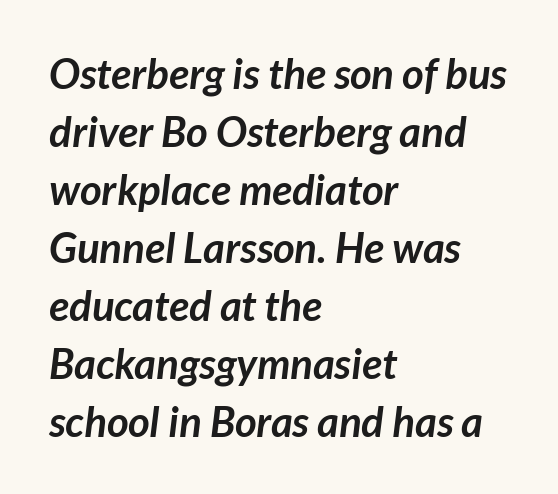
The letters carry no serifs — their stems end cleanly without finishing strokes. Pretty heavy lettering here — definitely bold. Vertical spacing — default. Looks like regular typesetting: each glyph gets only the width it needs. Descenders hang freely into open space. In CSS terms this would be text-align: left.
